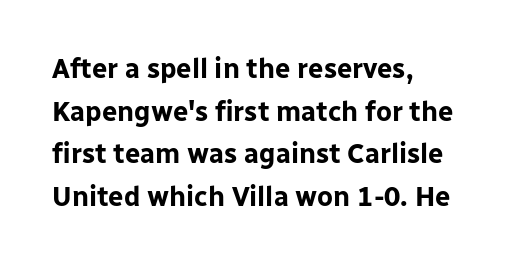
{"italic": "no", "bold": "yes", "underline": "no", "align": "left", "line_spacing": "normal", "line_spacing_ratio": 1.58, "letter_spacing": "normal", "letter_spacing_em": 0.0, "glyph_px": 27}
